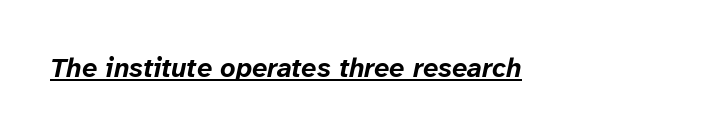
The image shows 27 px bold type, italic (leaning right); set normal letter spacing, underlined.
